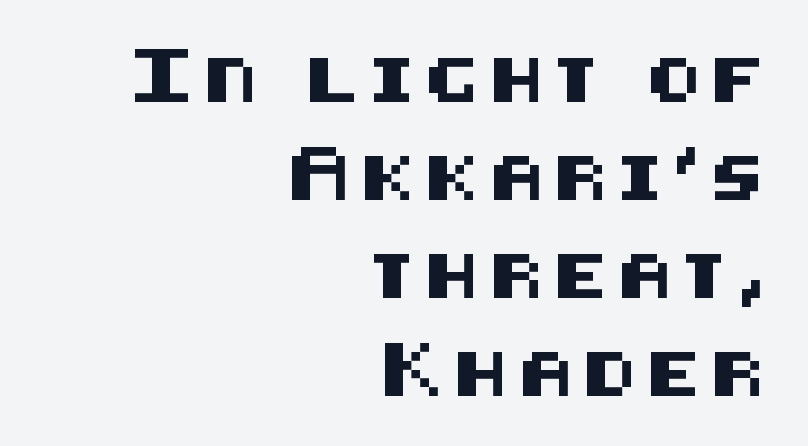
Q: Is the text italic (slanted)? A: No, it is upright.
Q: Is the typeface a serif or a sans-serif typeface? A: Sans-serif.
Q: Is the text underlined? A: No.
Q: How is the paragraph aligned? A: Right-aligned.
Q: Is the spacing between letters normal or unusually wide? A: Unusually wide.
Q: Is the spacing between lines tight, normal or loose? A: Loose.
Q: Width (condensed, normal, or wide)? A: Normal.
Q: Stroke contrast? A: Medium.
Q: x-height? A: Large.
